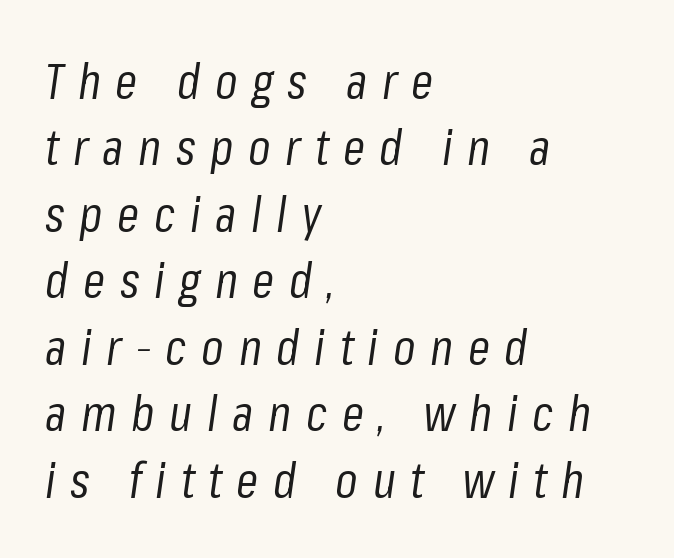
The tracking reads as deliberately expanded to a designer's eye. Beneath every word, the page is bare. Would a proofreader flag this as italicized? Yes. The letters advance in unequal steps, a hallmark of proportional type.
